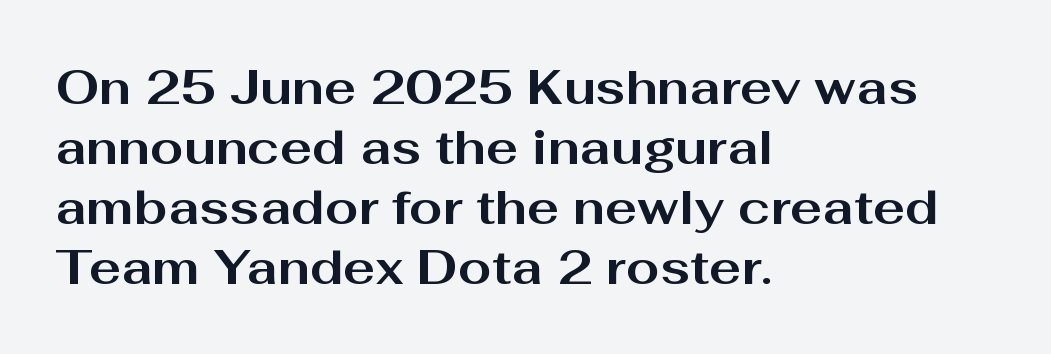
{"serif": "no", "italic": "no", "bold": "yes", "weight": "bold", "width": "wide", "stroke_contrast": "medium", "x_height": "medium", "monospaced": "no", "underline": "no", "align": "left", "line_spacing": "normal", "line_spacing_ratio": 1.25, "letter_spacing": "normal", "letter_spacing_em": 0.0, "glyph_px": 48}
